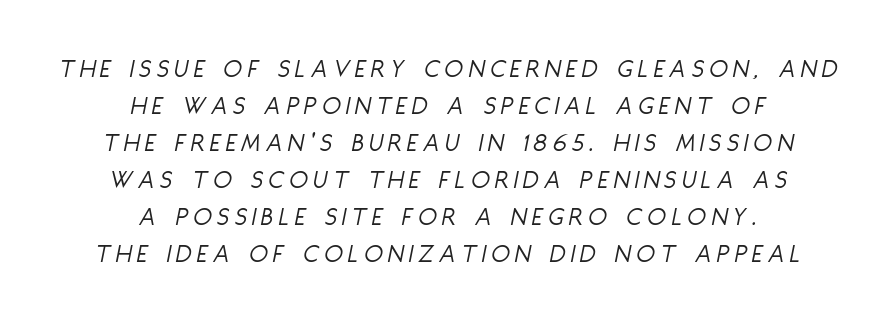
Successive baselines arrive at the customary interval. Each row of text sits above clean, open space. The letterforms stand isolated, each surrounded by extra space. It's the slanting kind of type. No heavy texture on the line: the type isn't bold.
